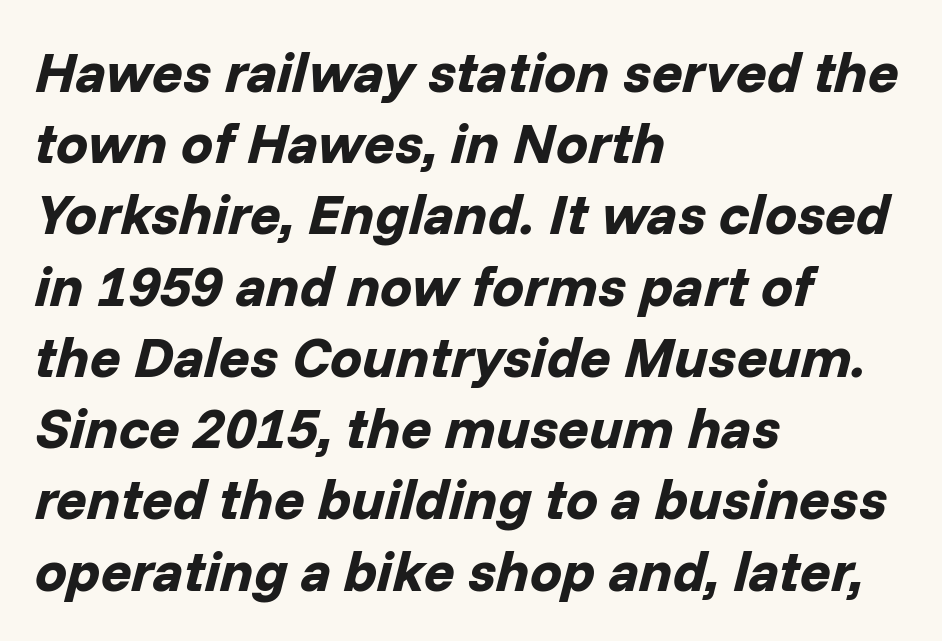
{"italic": "yes", "lean": "right", "slant_degrees": 14, "bold": "yes", "weight": "bold", "width": "normal", "stroke_contrast": "low", "x_height": "medium", "monospaced": "no", "underline": "no", "align": "left", "line_spacing": "normal", "line_spacing_ratio": 1.25, "letter_spacing": "normal", "letter_spacing_em": 0.0, "glyph_px": 57}
